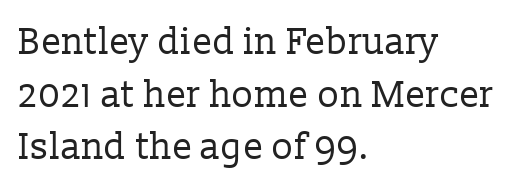
{"serif": "yes", "italic": "no", "bold": "no", "weight": "regular", "width": "normal", "stroke_contrast": "low", "x_height": "medium", "monospaced": "no", "underline": "no", "align": "left", "line_spacing": "normal", "line_spacing_ratio": 1.42, "letter_spacing": "normal", "letter_spacing_em": 0.0, "glyph_px": 37}
